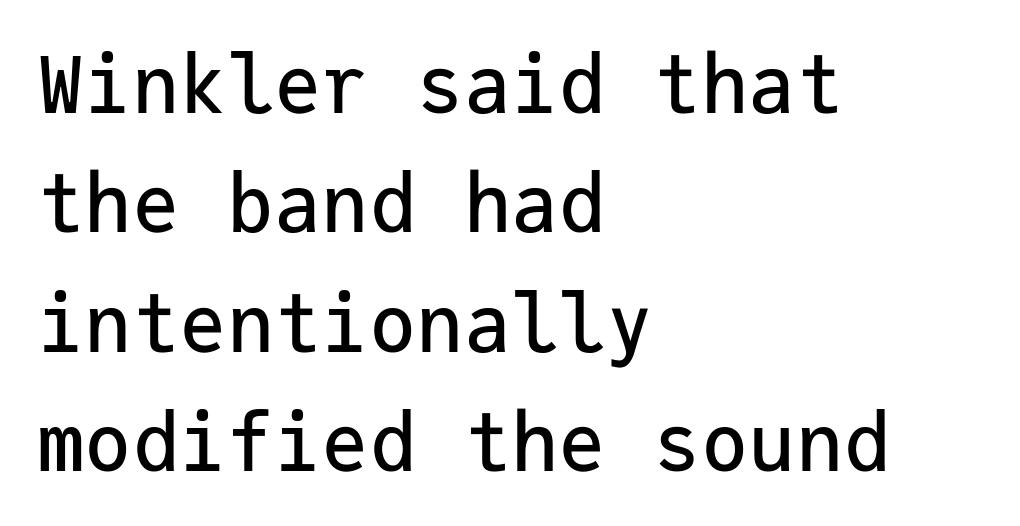
This is the regular roman posture of the typeface. The letters march in equal steps, a hallmark of fixed-pitch type. Does extra space separate the letters? No, they use regular spacing. Regarding leading, the lines here are spaced in the standard way.
